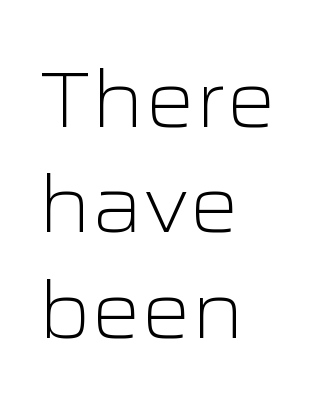
The image shows 78 px light, wide sans-serif type, upright; set left-aligned, normal line spacing (1.35x), normal letter spacing, not underlined; low stroke contrast and a medium x-height.
